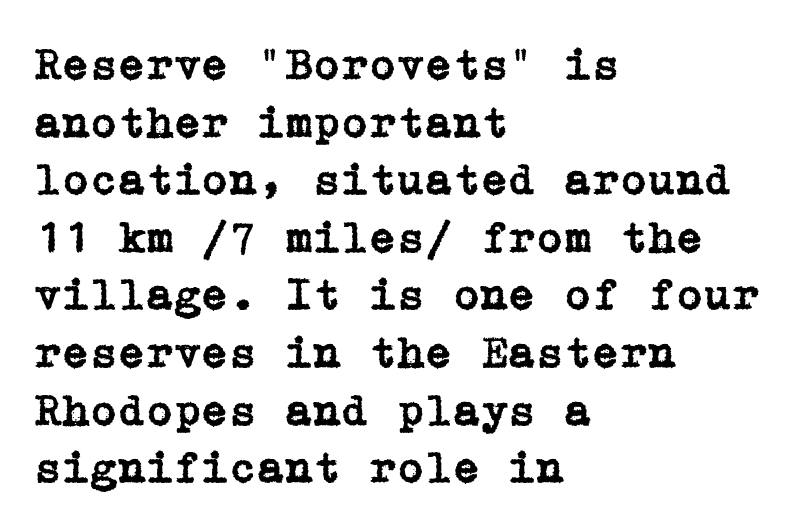
The image shows 45 px serif type, upright; set left-aligned, normal line spacing (1.28x), normal letter spacing, not underlined; low stroke contrast and a medium x-height.
